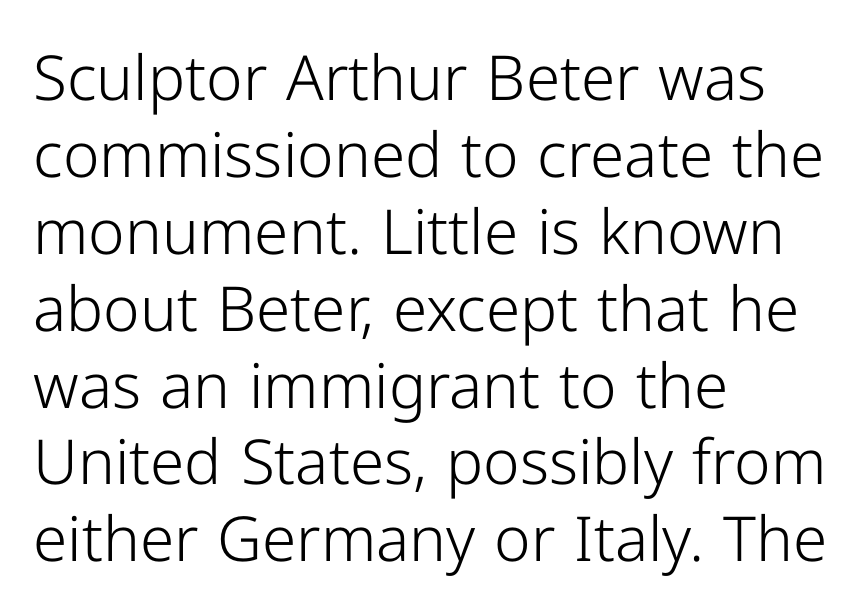
Q: Is the text bold? A: No.
Q: Is the text italic (slanted)? A: No, it is upright.
Q: Is the typeface a serif or a sans-serif typeface? A: Sans-serif.
Q: Is the text underlined? A: No.
Q: How is the paragraph aligned? A: Left-aligned.
Q: Is the spacing between letters normal or unusually wide? A: Normal.
Q: Width (condensed, normal, or wide)? A: Normal.
Q: Stroke contrast? A: Low.
Q: x-height? A: Medium.
Q: Monospaced? A: No.
